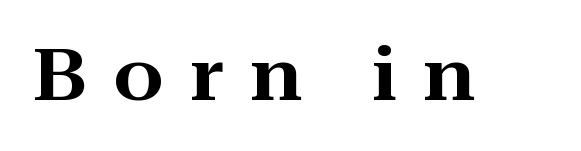
The image shows 72 px wide serif type, upright; set unusually wide letter spacing (+0.36 em), not underlined; high stroke contrast and a medium x-height.
